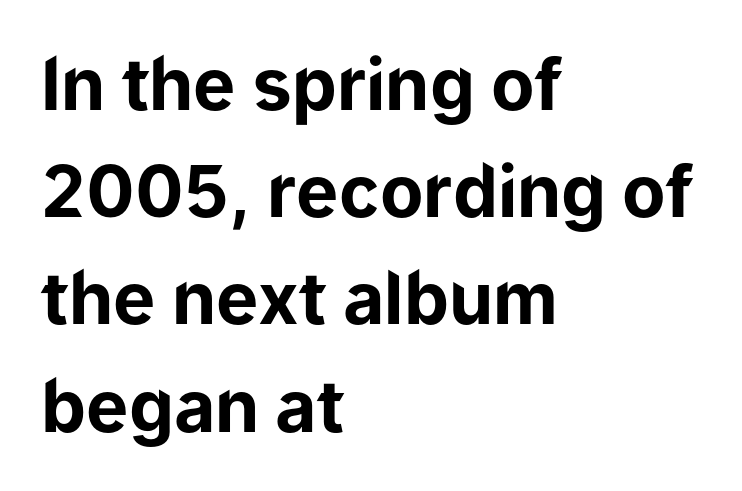
Q: Is the text bold? A: Yes.
Q: Is the text italic (slanted)? A: No, it is upright.
Q: Is the typeface a serif or a sans-serif typeface? A: Sans-serif.
Q: Is the text underlined? A: No.
Q: How is the paragraph aligned? A: Left-aligned.
Q: Is the spacing between letters normal or unusually wide? A: Normal.
Q: Is the spacing between lines tight, normal or loose? A: Normal.
Q: Width (condensed, normal, or wide)? A: Normal.
Q: Stroke contrast? A: Low.
Q: x-height? A: Medium.
Q: Monospaced? A: No.
